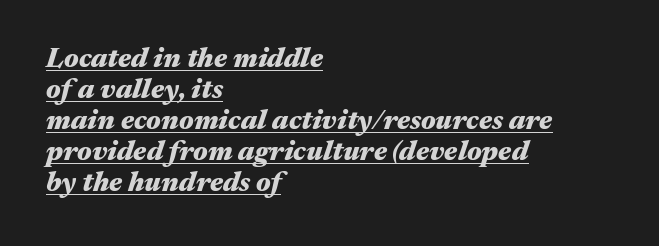
The lines in this sample share a left origin and differ only in where they stop. There is no visible air inserted between adjacent glyphs. Is the type slanted? Yes — the strokes lean at a clear angle. Students, this is bold: see how much ink each stroke carries. Each letter keeps its own natural width here, so spacing adapts to shape. Notice how descenders almost collide with the ascenders below — that's tight leading.
